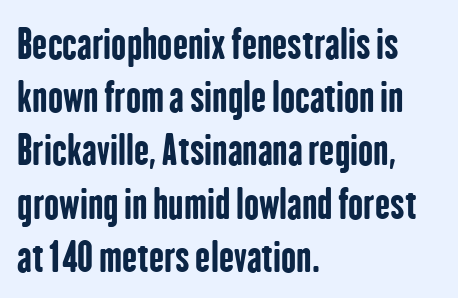
{"serif": "no", "italic": "no", "bold": "yes", "weight": "bold", "width": "condensed", "stroke_contrast": "low", "x_height": "medium", "monospaced": "no", "underline": "no", "align": "left", "line_spacing": "normal", "line_spacing_ratio": 1.33, "letter_spacing": "normal", "letter_spacing_em": 0.0, "glyph_px": 40}
